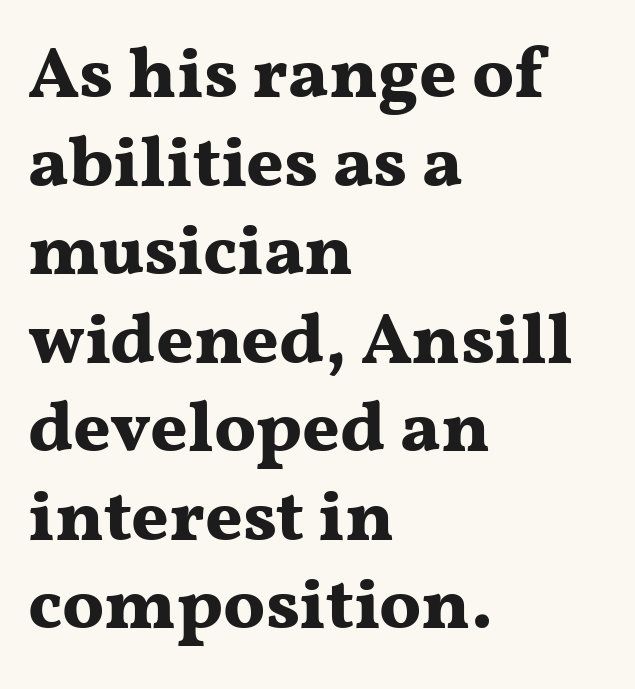
{"serif": "yes", "italic": "no", "bold": "yes", "weight": "bold", "width": "wide", "stroke_contrast": "medium", "x_height": "medium", "monospaced": "no", "underline": "no", "align": "left", "line_spacing_ratio": 1.23, "letter_spacing": "normal", "letter_spacing_em": 0.0, "glyph_px": 72}
